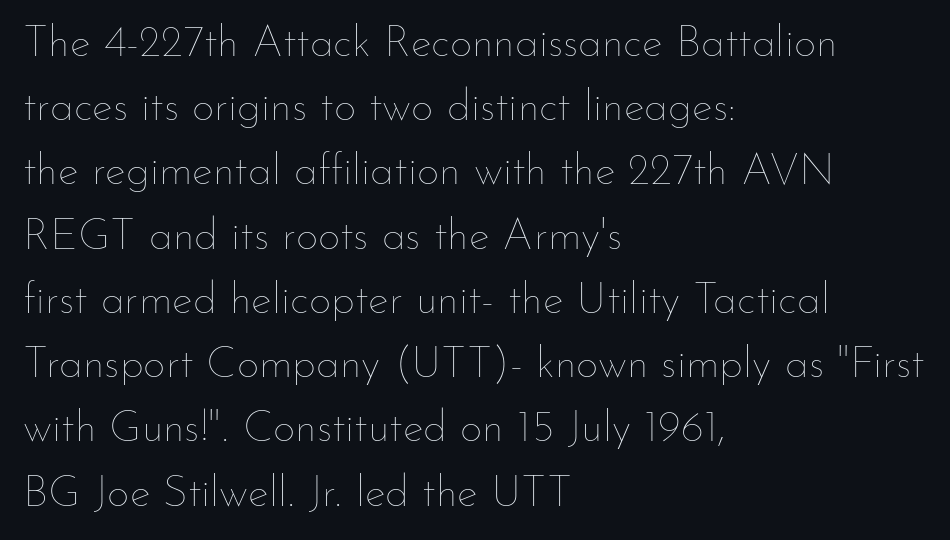
{"italic": "no", "bold": "no", "weight": "thin", "width": "normal", "stroke_contrast": "low", "x_height": "small", "monospaced": "no", "underline": "no", "align": "left", "line_spacing": "normal", "line_spacing_ratio": 1.46, "letter_spacing": "normal", "letter_spacing_em": 0.0, "glyph_px": 44}
